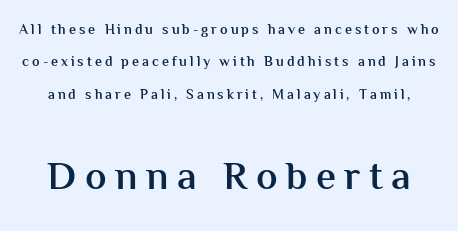
{"serif": "no", "italic": "no", "bold": "semi", "weight": "semibold", "width": "normal", "stroke_contrast": "medium", "x_height": "medium", "monospaced": "no", "underline": "no", "line_spacing": "loose", "line_spacing_ratio": 2.31, "letter_spacing": "wide", "letter_spacing_em": 0.21, "larger_block": "second", "size_ratio": 2.86, "glyph_px": 40}
